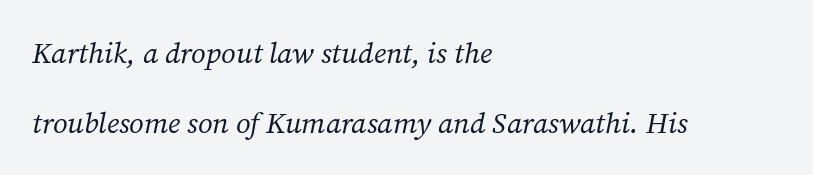
{"serif": "yes", "italic": "yes", "lean": "right", "slant_degrees": 12, "bold": "no", "weight": "regular", "width": "normal", "stroke_contrast": "medium", "x_height": "medium", "monospaced": "no", "underline": "no", "align": "left", "line_spacing": "loose", "line_spacing_ratio": 2.41, "letter_spacing": "normal", "letter_spacing_em": 0.0, "glyph_px": 29}
